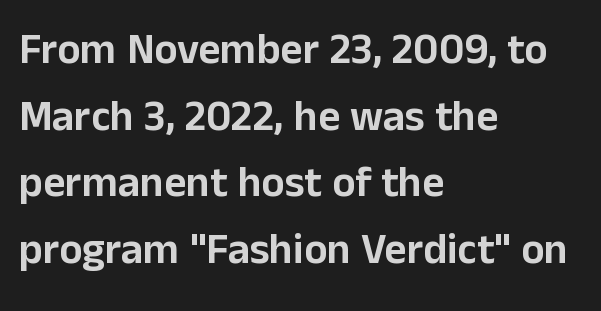
Character widths vary here, with narrow letters taking less room than wide ones. Clear beneath every line of the passage. Posture: straight, roman, zero tilt. Each line starts at the same left margin while the right side varies. Nothing unusual about the tracking: characters are spaced as the font intends.
